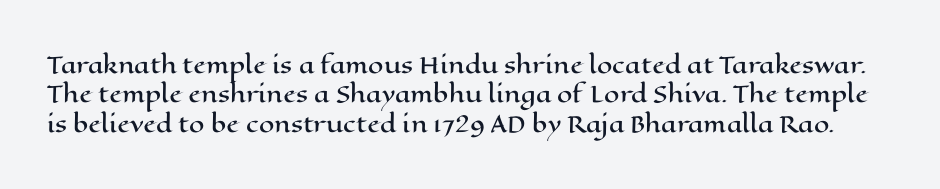
The image shows 22 px text type, upright; set normal line spacing (1.34x), normal letter spacing, not underlined.
